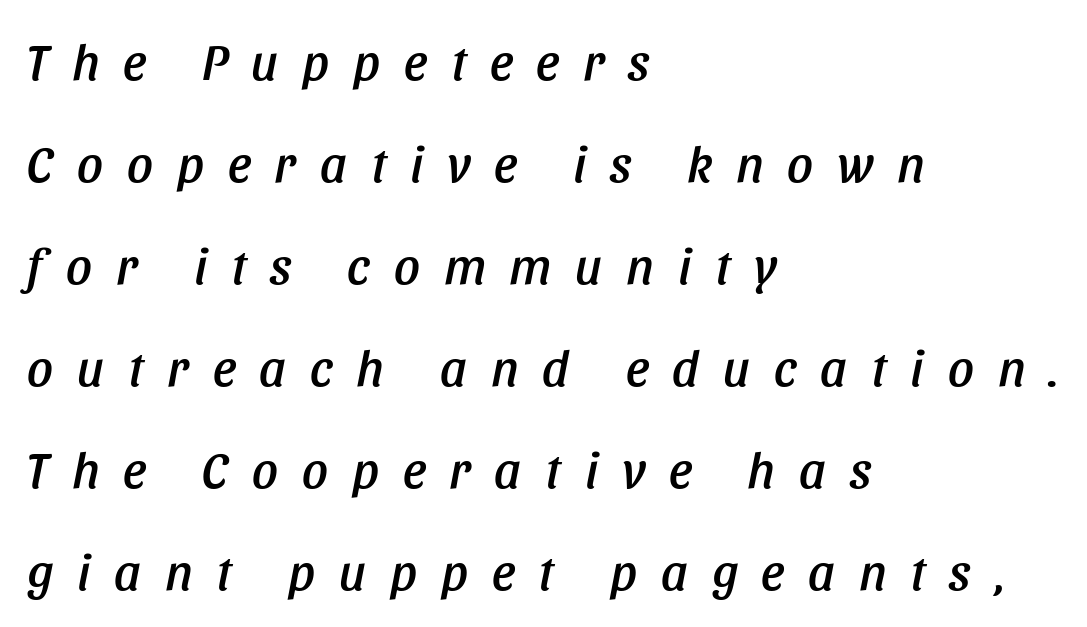
The image shows 51 px condensed type, italic (leaning right); set left-aligned, loose line spacing (2.0x), unusually wide letter spacing (+0.47 em), not underlined; low stroke contrast and a large x-height.
